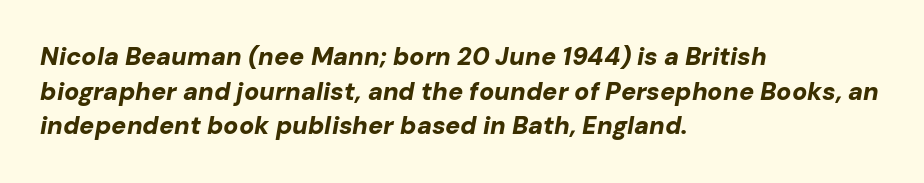
The rendering keeps characters at their native spacing. Alignment: flush left. Successive baselines arrive at the customary interval. The rendering applies a slant to the glyphs. Type without underlining. Pretty heavy lettering here — definitely bold.
